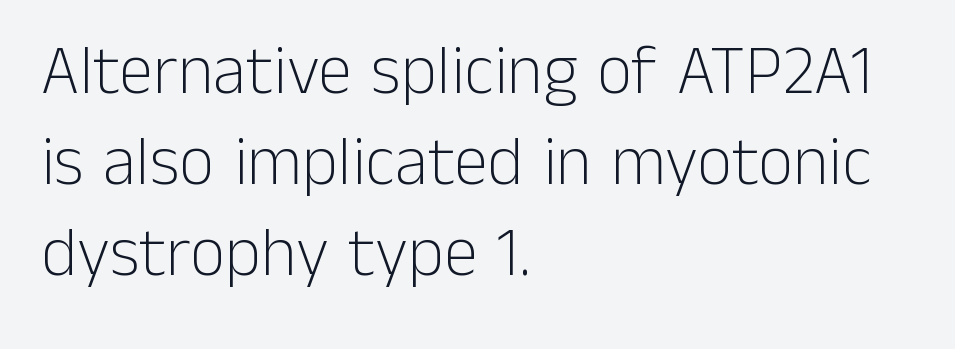
Q: Is the text bold? A: No.
Q: Is the text italic (slanted)? A: No, it is upright.
Q: Is the typeface a serif or a sans-serif typeface? A: Sans-serif.
Q: Is the text underlined? A: No.
Q: How is the paragraph aligned? A: Left-aligned.
Q: Is the spacing between letters normal or unusually wide? A: Normal.
Q: Is the spacing between lines tight, normal or loose? A: Normal.
Q: Width (condensed, normal, or wide)? A: Normal.
Q: Stroke contrast? A: Low.
Q: x-height? A: Medium.
Q: Monospaced? A: No.
